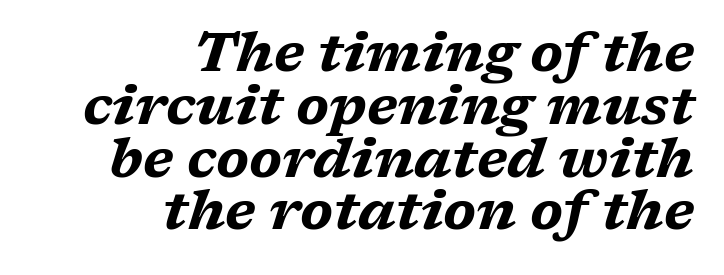
The image shows 55 px bold, wide type, italic (leaning right); set right-aligned, tight line spacing (0.96x), normal letter spacing, not underlined; medium stroke contrast and a medium x-height.
